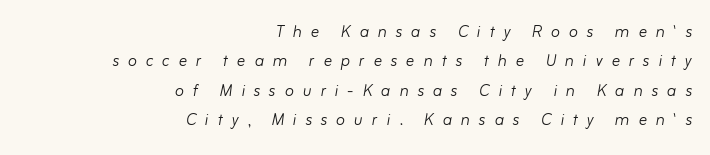
The image shows 21 px text type, italic (leaning right); set right-aligned, normal line spacing (1.4x), unusually wide letter spacing (+0.42 em), not underlined.
